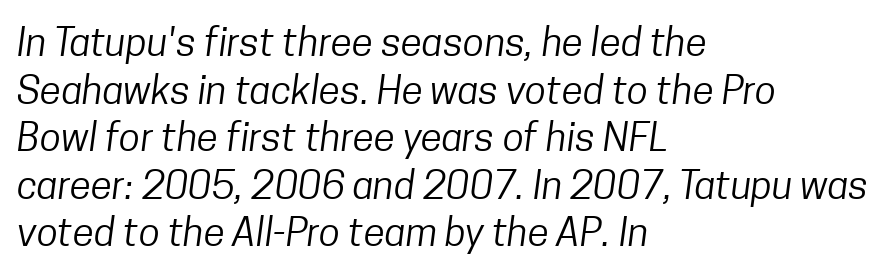
In terms of letterform style, serifs are entirely absent. Do the characters align in a grid? No, the font is proportional. Type without underlining. Unbolded letterforms with no extra heft. Letter spacing: default. Short and long lines alike share a common starting point at left.
